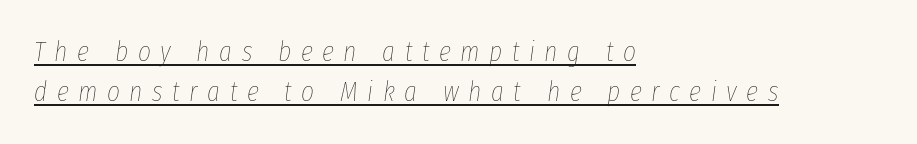
Q: Is the text bold? A: No.
Q: Is the text italic (slanted)? A: Yes, it leans right by about 8 degrees.
Q: Is the text underlined? A: Yes.
Q: How is the paragraph aligned? A: Left-aligned.
Q: Is the spacing between letters normal or unusually wide? A: Unusually wide.
Q: Is the spacing between lines tight, normal or loose? A: Normal.
Q: Width (condensed, normal, or wide)? A: Condensed.
Q: Stroke contrast? A: Low.
Q: x-height? A: Medium.
Q: Monospaced? A: No.
